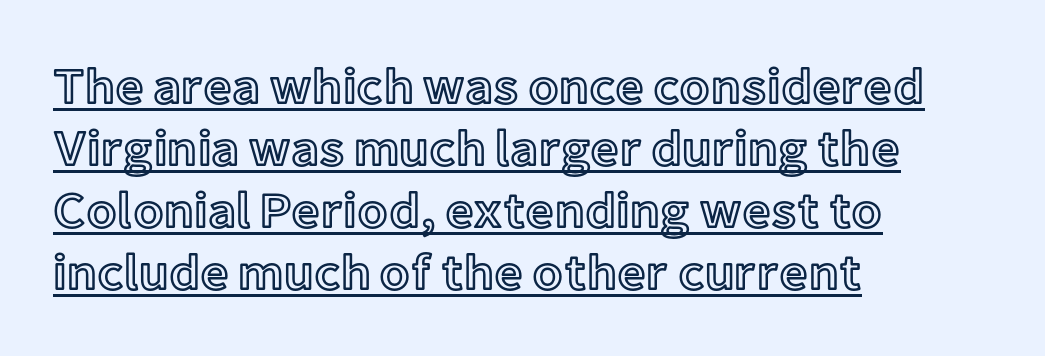
Note the varied advance widths — an 'i' is clearly narrower than an 'm'. Students, note that the glyphs here touch the page at normal intervals. Is there any slant? The stems are plumb. Teacher's note: observe the even left margin — that is flush-left alignment.
